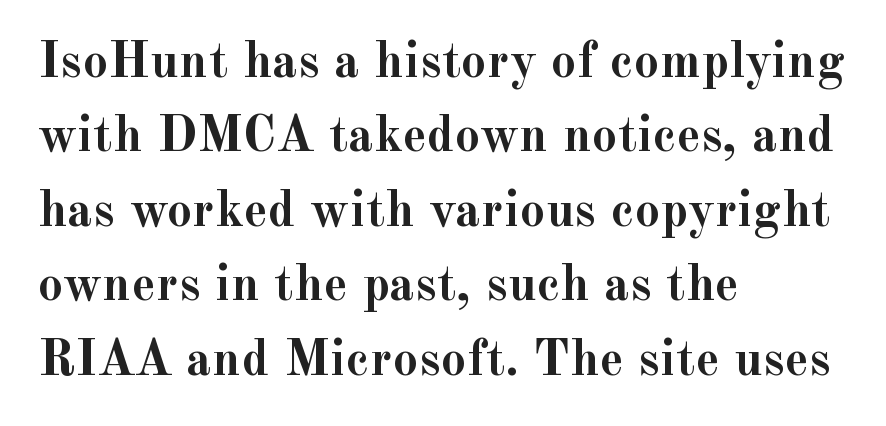
Q: Is the text bold? A: Yes.
Q: Is the text italic (slanted)? A: No, it is upright.
Q: Is the typeface a serif or a sans-serif typeface? A: Serif.
Q: Is the text underlined? A: No.
Q: How is the paragraph aligned? A: Left-aligned.
Q: Is the spacing between letters normal or unusually wide? A: Normal.
Q: Is the spacing between lines tight, normal or loose? A: Normal.
Q: Width (condensed, normal, or wide)? A: Normal.
Q: x-height? A: Small.
Q: Monospaced? A: No.
